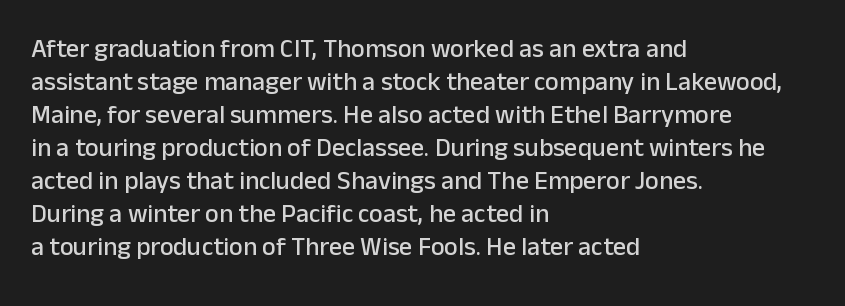
Q: Is the text italic (slanted)? A: No, it is upright.
Q: Is the text underlined? A: No.
Q: How is the paragraph aligned? A: Left-aligned.
Q: Is the spacing between letters normal or unusually wide? A: Normal.
Q: Is the spacing between lines tight, normal or loose? A: Normal.
